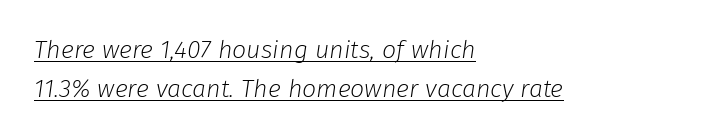
The image shows 25 px text type, italic (leaning right); set left-aligned, normal line spacing (1.57x), normal letter spacing, underlined.
